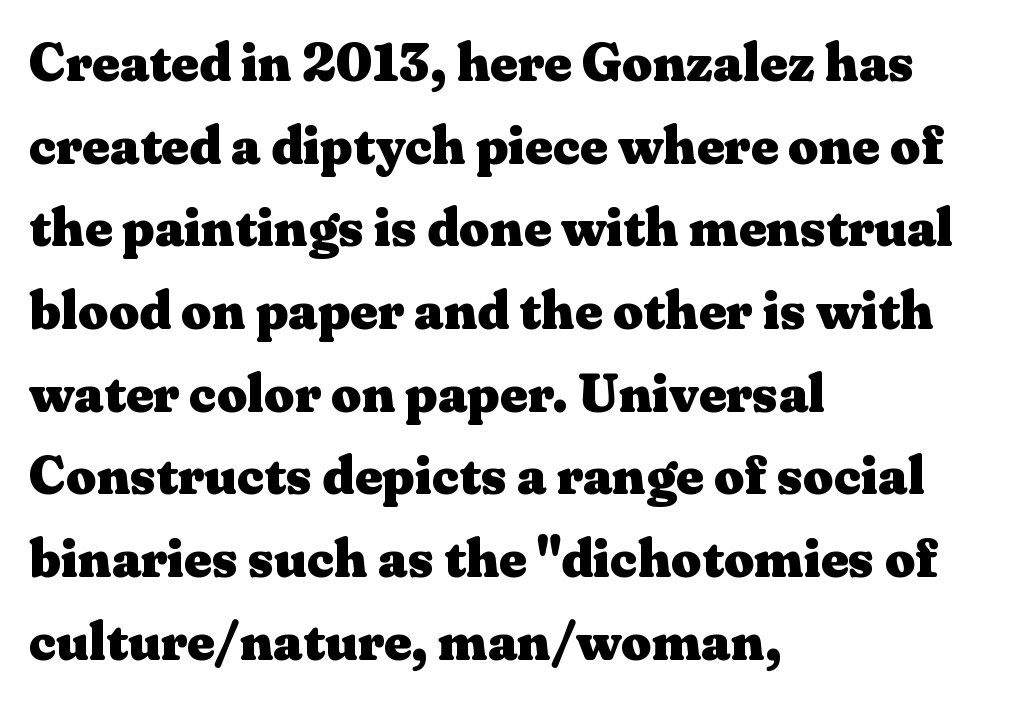
These lines stack with their left ends in a neat column. Each row of text sits above clean, open space. The passage shown has conventional tracking throughout. Typesetter's note: full bold, strokes at maximum text heaviness. Reading down the column, the eye jumps a familiar distance to each next line.
